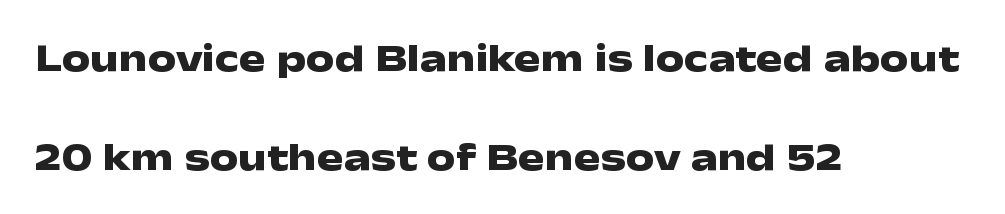
Notice the wide empty band between every row — that's loose leading. Style check: upright. The rendering uses natural spacing where letterforms have individual widths. Beneath every word, the page is bare.
